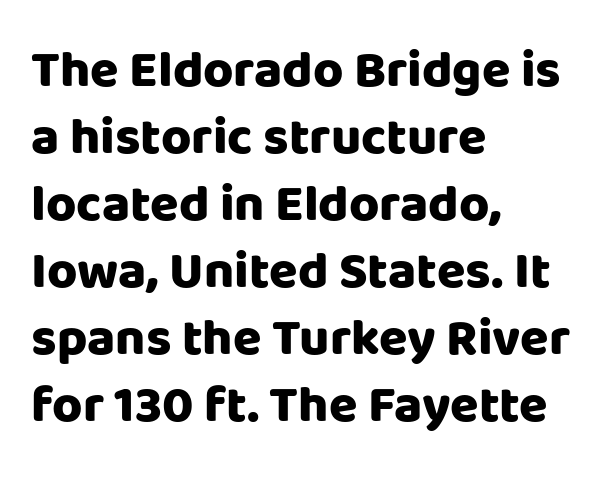
{"serif": "no", "italic": "no", "bold": "yes", "weight": "heavy", "width": "normal", "stroke_contrast": "low", "x_height": "large", "monospaced": "no", "underline": "no", "align": "left", "line_spacing": "normal", "line_spacing_ratio": 1.29, "letter_spacing": "normal", "letter_spacing_em": 0.0, "glyph_px": 52}
